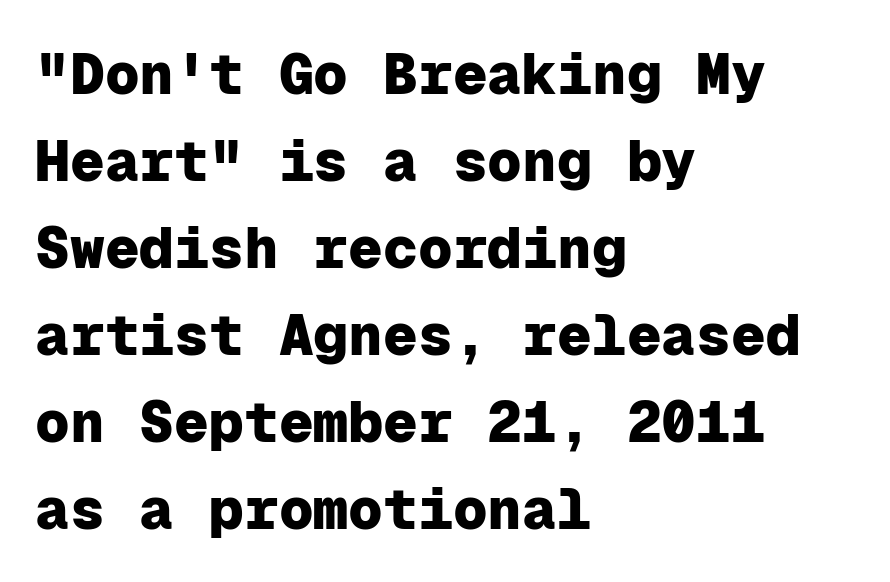
Unlike a traditional serif, this face leaves its strokes unadorned. This block has exactly the height ordinary leading produces. Is the letter spacing exaggerated? No — it looks like the ordinary default. This is the regular roman posture of the typeface. Anything drawn beneath the words? Only blank space.
